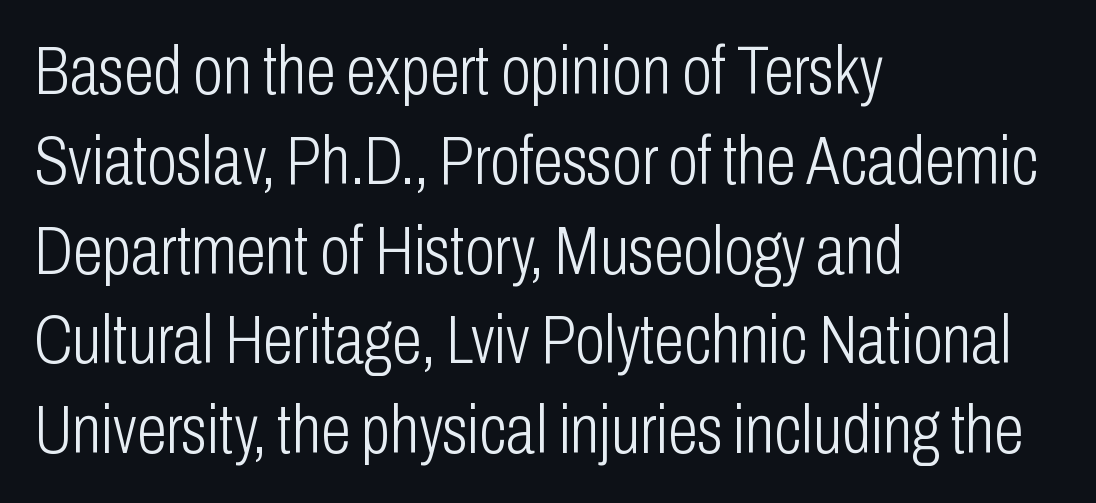
{"serif": "no", "italic": "no", "bold": "no", "weight": "light", "width": "condensed", "stroke_contrast": "low", "x_height": "medium", "monospaced": "no", "underline": "no", "align": "left", "line_spacing": "normal", "line_spacing_ratio": 1.32, "letter_spacing": "normal", "letter_spacing_em": 0.0, "glyph_px": 68}
